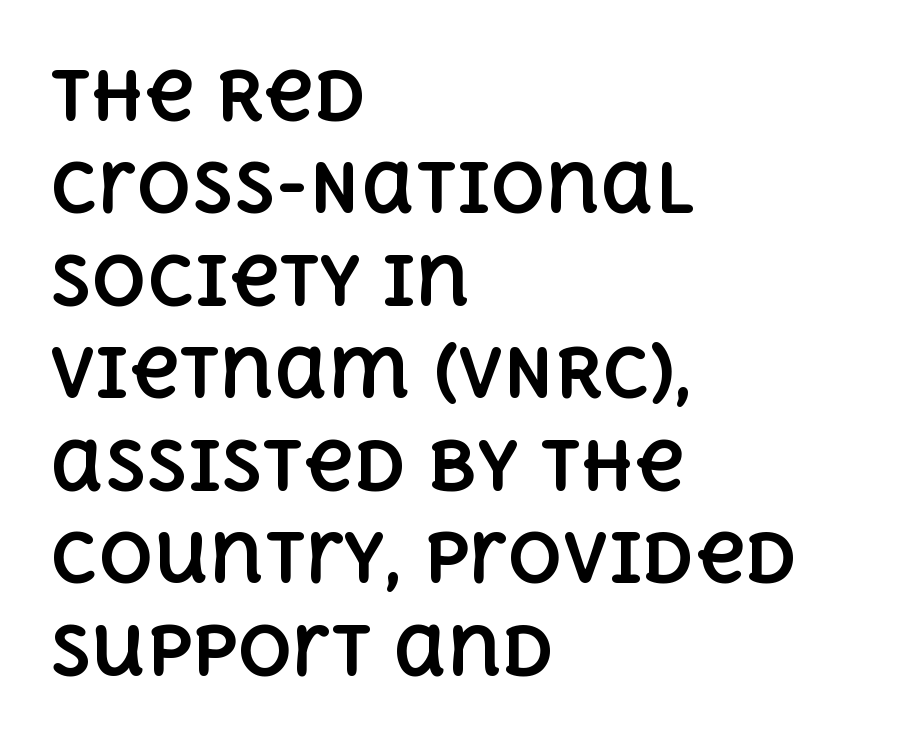
The image shows 68 px bold type, upright; set left-aligned, normal line spacing (1.36x), normal letter spacing, not underlined; a large x-height.
